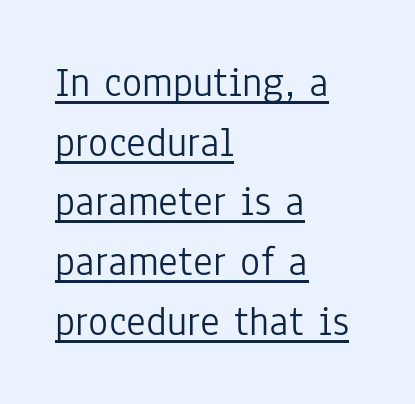
In terms of posture, this sample is upright. A light-to-regular cut is what we see here. Reading down the block, your eye returns to a fixed left position each line. Characters follow at the spacing the type designer built in. Interline gaps are of average width in this sample.
